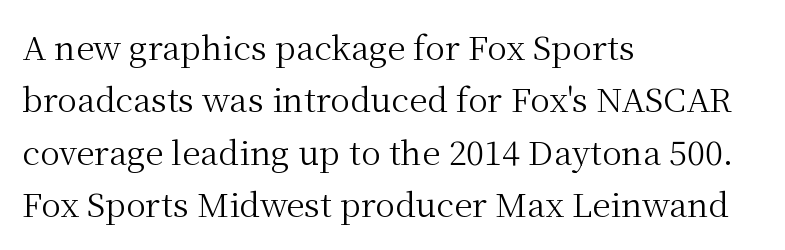
The image shows 33 px regular-weight serif type, upright; set left-aligned, normal line spacing (1.59x), normal letter spacing, not underlined; medium stroke contrast and a medium x-height.
